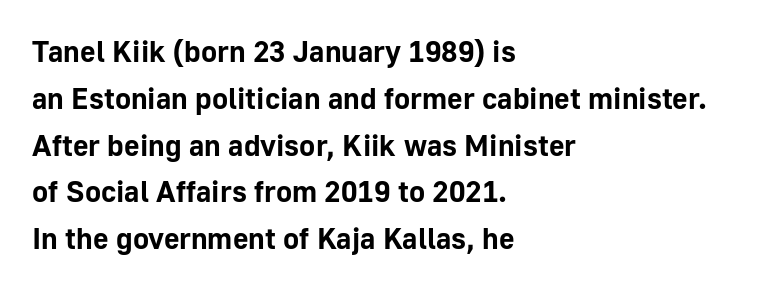
The image shows 30 px bold sans-serif type, upright; set left-aligned, normal line spacing (1.56x), normal letter spacing, not underlined; low stroke contrast and a medium x-height.
